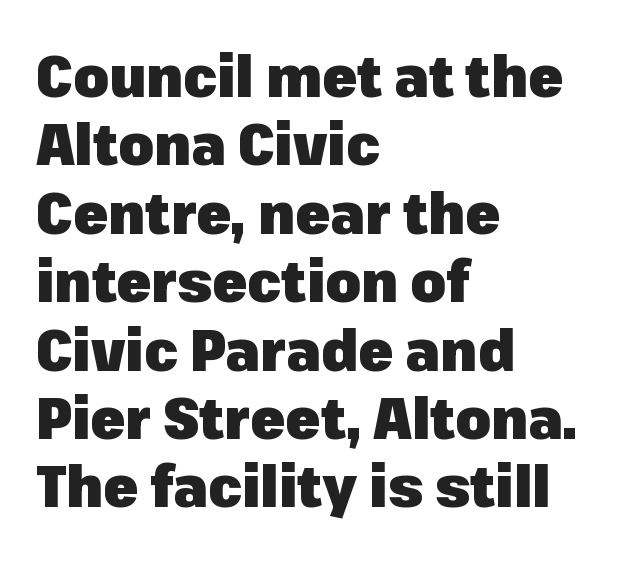
{"serif": "no", "italic": "no", "bold": "yes", "weight": "heavy", "width": "normal", "stroke_contrast": "low", "x_height": "medium", "monospaced": "no", "underline": "no", "align": "left", "line_spacing_ratio": 1.2, "letter_spacing": "normal", "letter_spacing_em": 0.0, "glyph_px": 57}
